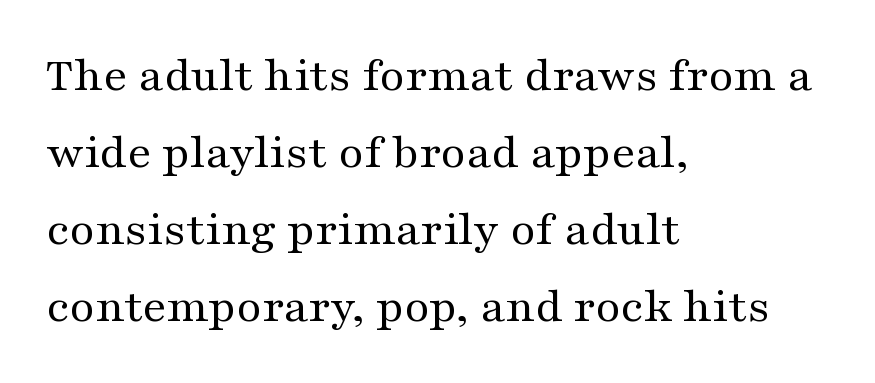
The image shows 49 px regular-weight, wide serif type, upright; set left-aligned, normal line spacing (1.57x), normal letter spacing, not underlined; medium stroke contrast and a medium x-height.
